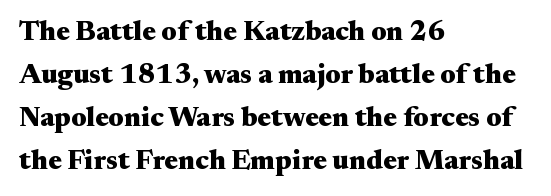
The typeface chosen for these lines features serifs. A normal amount of white space separates one row of letters from the next. The tracking reads as untouched default to a designer's eye. What weight is shown? A full bold with thick strokes.
